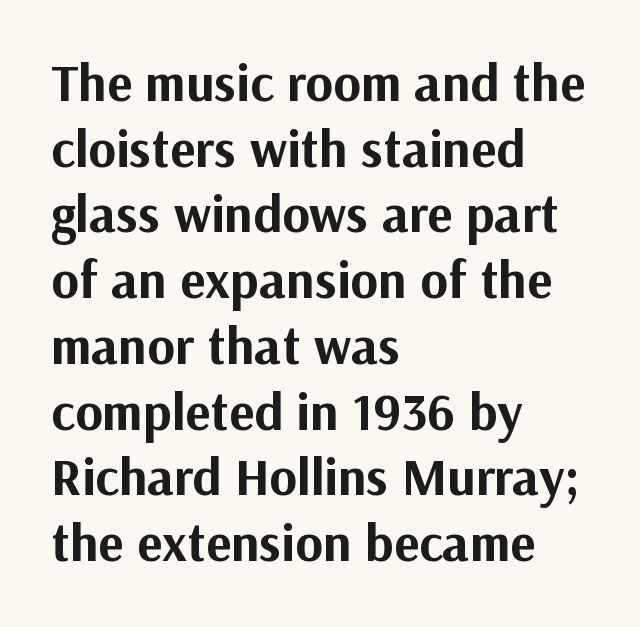
Short note: letters normally spaced. A student would call this left alignment; a typographer would say flush left, rag right. Strokes here are thick enough to call this a true bold. This sample has the flowing, uneven cadence of proportional lettering.
